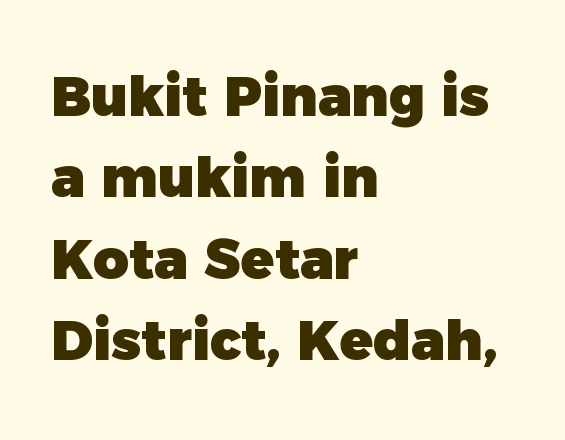
The image shows 55 px heavy sans-serif type; set left-aligned, normal line spacing (1.48x), normal letter spacing, not underlined; a medium x-height.
